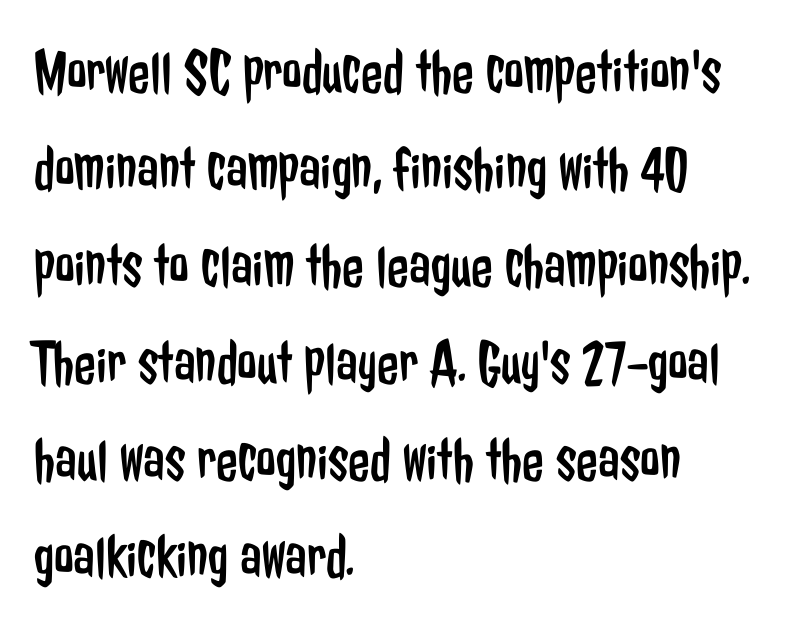
The image shows 63 px regular-weight, condensed sans-serif type, upright; set left-aligned, normal line spacing (1.54x), normal letter spacing, not underlined; low stroke contrast and a medium x-height.
